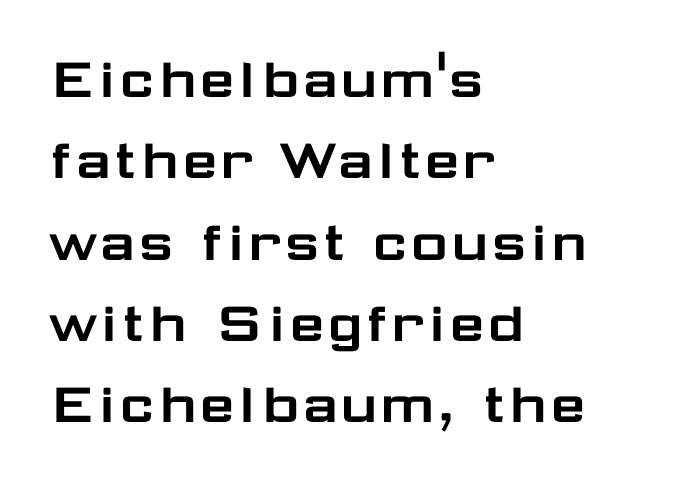
{"serif": "no", "italic": "no", "width": "wide", "stroke_contrast": "low", "x_height": "medium", "monospaced": "no", "underline": "no", "align": "left", "line_spacing": "normal", "line_spacing_ratio": 1.27, "letter_spacing": "normal", "letter_spacing_em": 0.0, "glyph_px": 64}
